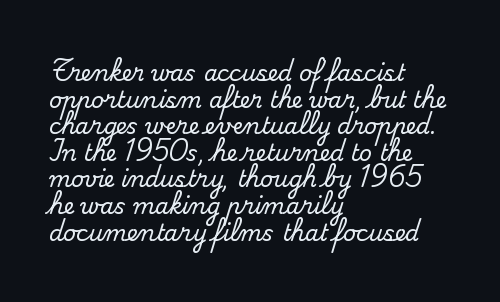
Q: Is the text italic (slanted)? A: Yes.
Q: Is the text underlined? A: No.
Q: How is the paragraph aligned? A: Left-aligned.
Q: Is the spacing between letters normal or unusually wide? A: Normal.
